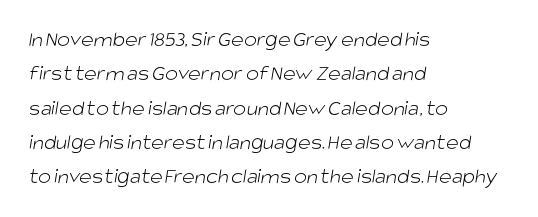
{"bold": "no", "underline": "no", "align": "left", "line_spacing": "normal", "line_spacing_ratio": 1.56, "letter_spacing": "normal", "letter_spacing_em": 0.0, "glyph_px": 22}
